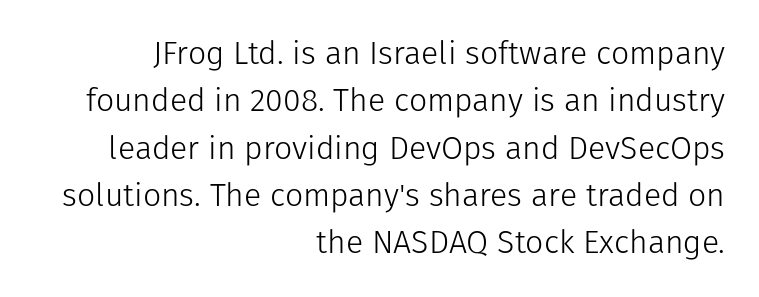
The image shows 32 px light sans-serif type, upright; set right-aligned, normal line spacing (1.48x), normal letter spacing, not underlined; low stroke contrast and a medium x-height.
